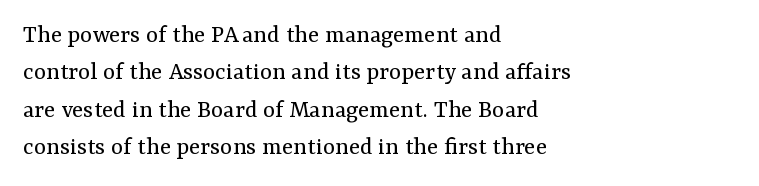
Q: Is the text bold? A: No.
Q: Is the text italic (slanted)? A: No, it is upright.
Q: Is the text underlined? A: No.
Q: How is the paragraph aligned? A: Left-aligned.
Q: Is the spacing between letters normal or unusually wide? A: Normal.
Q: Is the spacing between lines tight, normal or loose? A: Normal.
